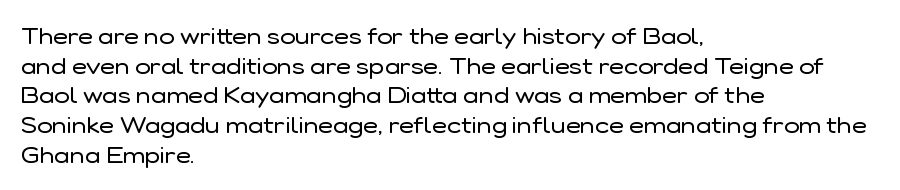
Q: Is the text bold? A: No.
Q: Is the text italic (slanted)? A: No, it is upright.
Q: Is the text underlined? A: No.
Q: How is the paragraph aligned? A: Left-aligned.
Q: Is the spacing between letters normal or unusually wide? A: Normal.
Q: Is the spacing between lines tight, normal or loose? A: Normal.
